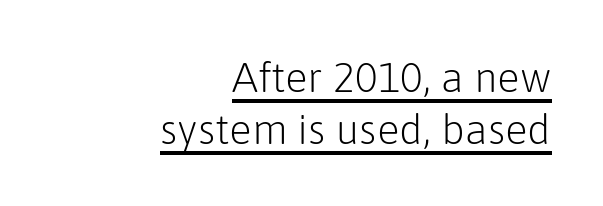
Q: Is the text bold? A: No.
Q: Is the text italic (slanted)? A: No, it is upright.
Q: Is the typeface a serif or a sans-serif typeface? A: Sans-serif.
Q: Is the text underlined? A: Yes.
Q: How is the paragraph aligned? A: Right-aligned.
Q: Is the spacing between letters normal or unusually wide? A: Normal.
Q: Is the spacing between lines tight, normal or loose? A: Normal.
Q: Width (condensed, normal, or wide)? A: Normal.
Q: Stroke contrast? A: Low.
Q: x-height? A: Medium.
Q: Monospaced? A: No.
